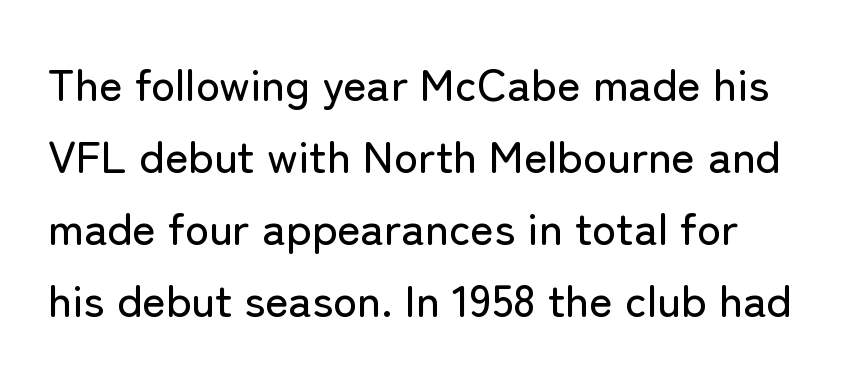
Stroke terminals: plain, sans-serif. The gaps between neighbouring characters are ordinary and unremarkable. The face used here is proportionally spaced, like ordinary book or web type. The area under the type is left untouched. Leading matches the norm, producing a regular column. The lettering stays uniformly vertical, giving the passage a roman look.
